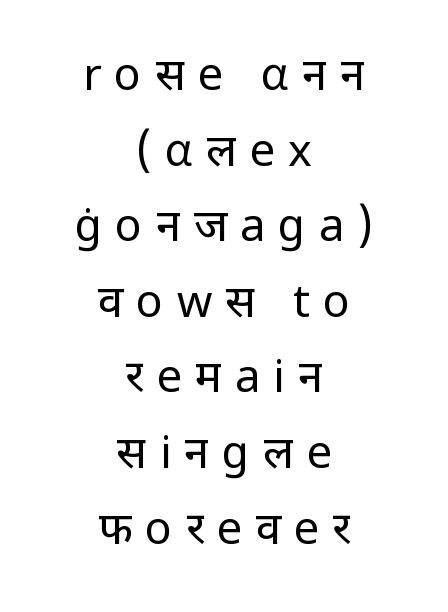
The image shows 45 px regular-weight sans-serif type, upright; set centered, normal line spacing (1.68x), unusually wide letter spacing (+0.29 em), not underlined; low stroke contrast and a medium x-height.
